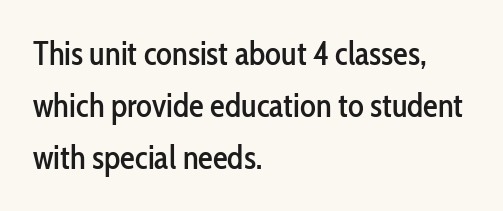
The specimen omits any rule beneath the text block's lines. A typesetter would label this face a sans. The passage shown is typed in a proportional face where columns would drift. Spacing between characters is what you'd get straight out of the box. The ragged edge is on the right, which tells us the setting is flush left.
